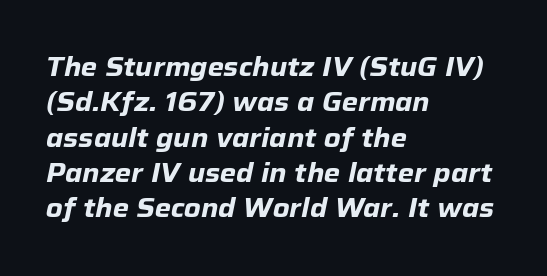
Q: Is the text bold? A: Yes.
Q: Is the text italic (slanted)? A: Yes, it leans right by about 12 degrees.
Q: Is the text underlined? A: No.
Q: How is the paragraph aligned? A: Left-aligned.
Q: Is the spacing between letters normal or unusually wide? A: Normal.
Q: Is the spacing between lines tight, normal or loose? A: Normal.
